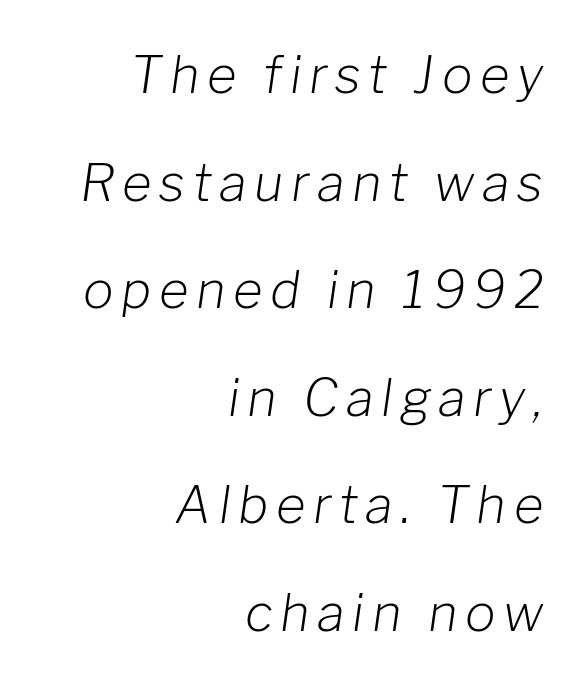
Visually the block forms a straight wall on the right and a jagged coastline on the left. Lines of text with bare space underneath. Think of a printed novel: that variable character pitch is what you see here. The vertical gap from one line to the next is large. The rendering applies a slant to the glyphs.
